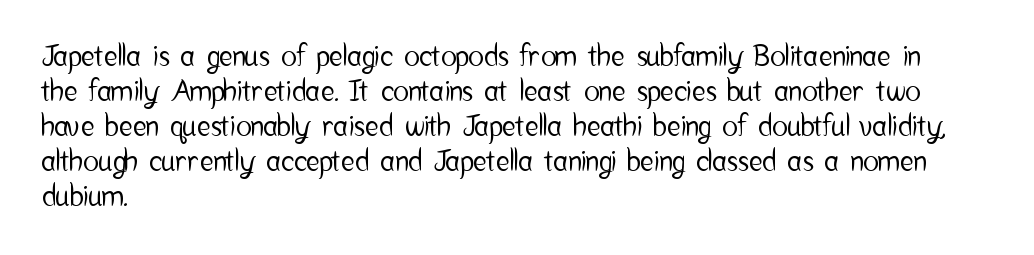
{"serif": "no", "italic": "no", "width": "condensed", "stroke_contrast": "low", "x_height": "medium", "monospaced": "no", "underline": "no", "align": "left", "line_spacing_ratio": 1.21, "letter_spacing": "normal", "letter_spacing_em": 0.0, "glyph_px": 29}
